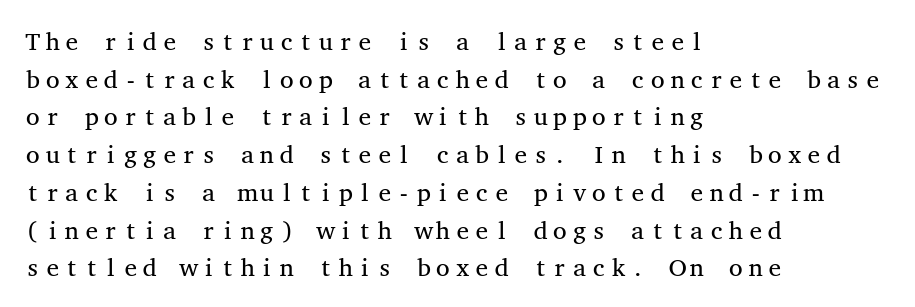
Q: Is the text bold? A: No.
Q: Is the text italic (slanted)? A: No, it is upright.
Q: Is the text underlined? A: No.
Q: How is the paragraph aligned? A: Left-aligned.
Q: Is the spacing between letters normal or unusually wide? A: Normal.
Q: Is the spacing between lines tight, normal or loose? A: Normal.
